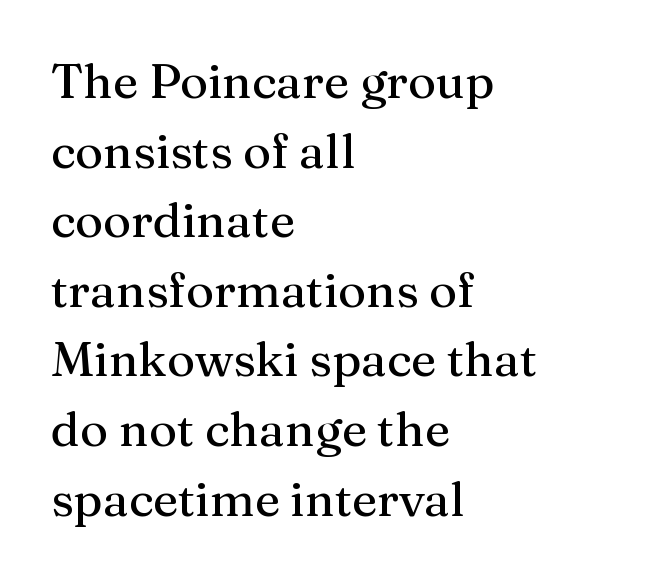
The image shows 48 px serif type, upright; set left-aligned, normal line spacing (1.45x), normal letter spacing, not underlined; medium stroke contrast and a medium x-height.
